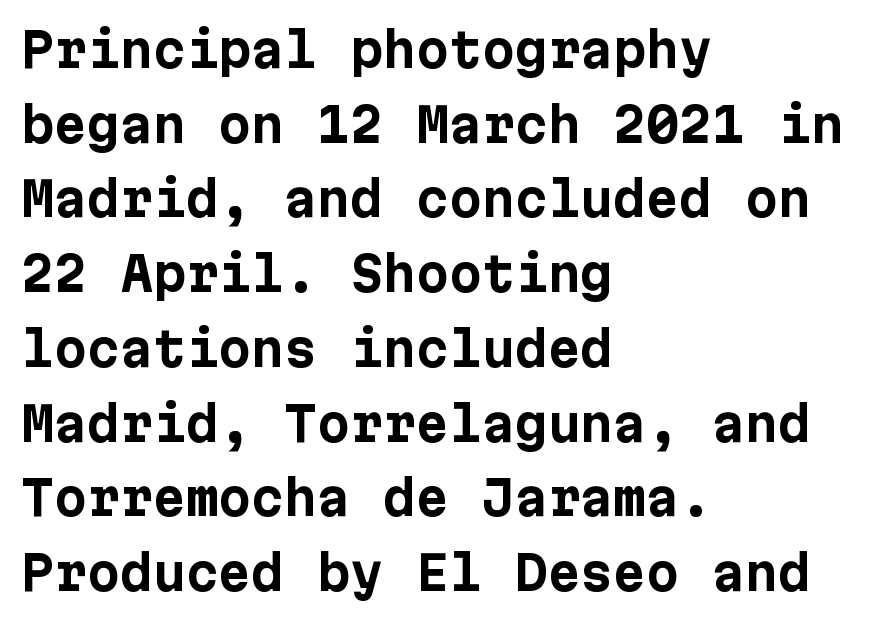
{"serif": "no", "italic": "no", "bold": "yes", "weight": "bold", "width": "normal", "stroke_contrast": "low", "x_height": "medium", "underline": "no", "align": "left", "line_spacing": "normal", "line_spacing_ratio": 1.59, "letter_spacing": "normal", "letter_spacing_em": 0.0, "glyph_px": 47}
